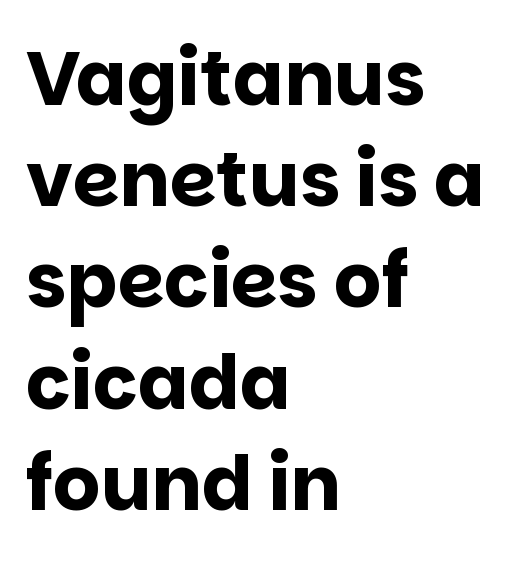
The image shows 75 px bold sans-serif type, upright; set left-aligned, normal line spacing (1.35x), normal letter spacing, not underlined; low stroke contrast and a large x-height.
